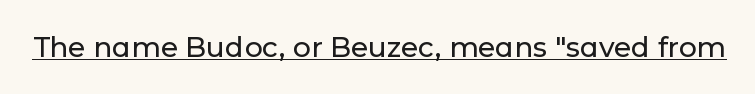
Q: Is the text italic (slanted)? A: No, it is upright.
Q: Is the typeface a serif or a sans-serif typeface? A: Sans-serif.
Q: Is the text underlined? A: Yes.
Q: Is the spacing between letters normal or unusually wide? A: Normal.
Q: Width (condensed, normal, or wide)? A: Normal.
Q: Stroke contrast? A: Low.
Q: x-height? A: Medium.
Q: Monospaced? A: No.
